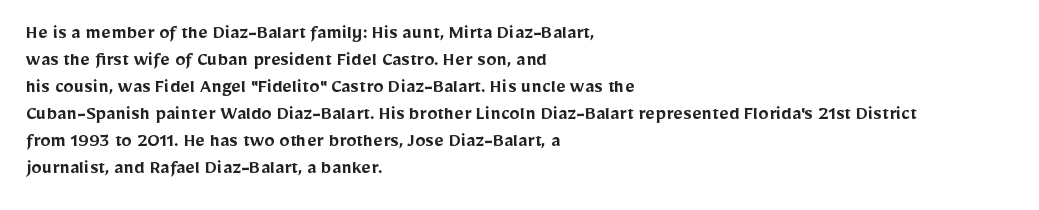
{"italic": "no", "bold": "semi", "underline": "no", "align": "left", "line_spacing": "normal", "line_spacing_ratio": 1.29, "letter_spacing": "normal", "letter_spacing_em": 0.0, "glyph_px": 21}
